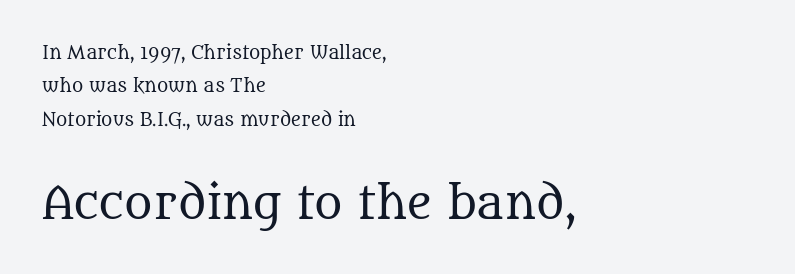
The image shows 43 px regular-weight serif type, upright; set left-aligned, loose line spacing (1.97x), normal letter spacing, not underlined; the second (bottom) block is 2.53x larger; medium stroke contrast and a large x-height.
